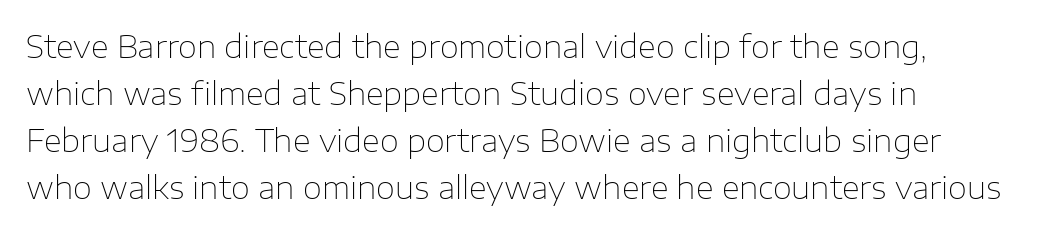
Q: Is the text bold? A: No.
Q: Is the text italic (slanted)? A: No, it is upright.
Q: Is the typeface a serif or a sans-serif typeface? A: Sans-serif.
Q: Is the text underlined? A: No.
Q: Is the spacing between letters normal or unusually wide? A: Normal.
Q: Is the spacing between lines tight, normal or loose? A: Normal.
Q: Width (condensed, normal, or wide)? A: Normal.
Q: Stroke contrast? A: Low.
Q: x-height? A: Medium.
Q: Monospaced? A: No.
